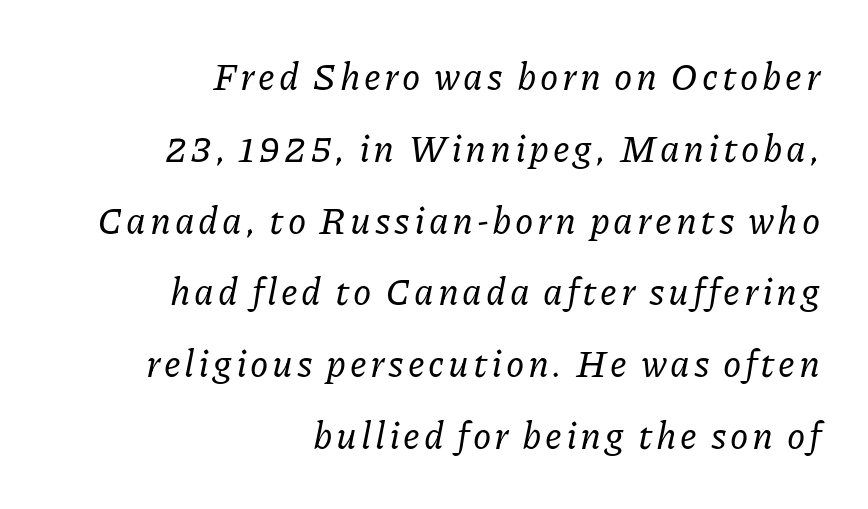
The type family on display is of the serif kind. The baseline area is clear. What's the leading like? Stretched, with rows far apart. If you drew a line through each stem, it would be angled.
